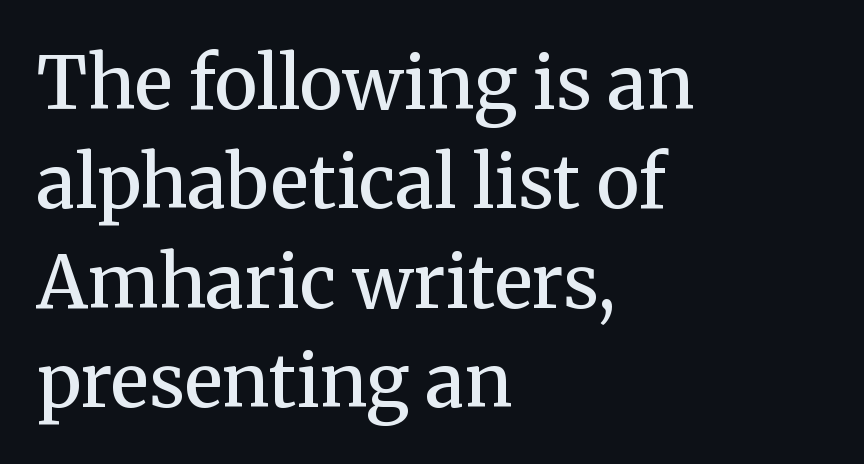
{"serif": "yes", "italic": "no", "bold": "semi", "weight": "semibold", "width": "normal", "stroke_contrast": "medium", "x_height": "medium", "monospaced": "no", "underline": "no", "align": "left", "line_spacing": "normal", "line_spacing_ratio": 1.36, "letter_spacing": "normal", "letter_spacing_em": 0.0, "glyph_px": 73}
